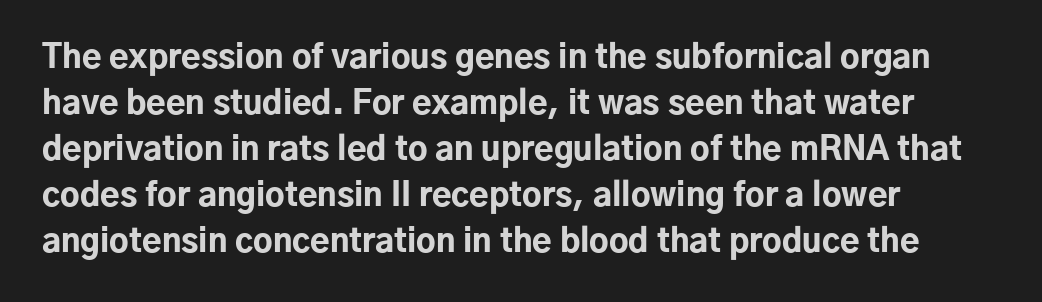
Q: Is the text bold? A: Yes.
Q: Is the text italic (slanted)? A: No, it is upright.
Q: Is the typeface a serif or a sans-serif typeface? A: Sans-serif.
Q: Is the text underlined? A: No.
Q: How is the paragraph aligned? A: Left-aligned.
Q: Is the spacing between letters normal or unusually wide? A: Normal.
Q: Is the spacing between lines tight, normal or loose? A: Normal.
Q: Width (condensed, normal, or wide)? A: Normal.
Q: Stroke contrast? A: Low.
Q: x-height? A: Medium.
Q: Monospaced? A: No.
